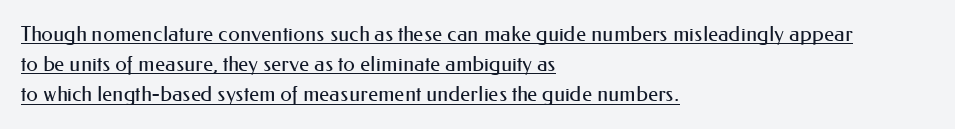
A light-to-regular cut is what we see here. This sample uses an upright cut, with every glyph sitting square on the baseline. The passage shown stacks its lines at a standard gap. Each line starts at the same left margin while the right side varies. The glyphs are accompanied by a horizontal stroke just below them. These lines keep a tight, regular rhythm from letter to letter.
